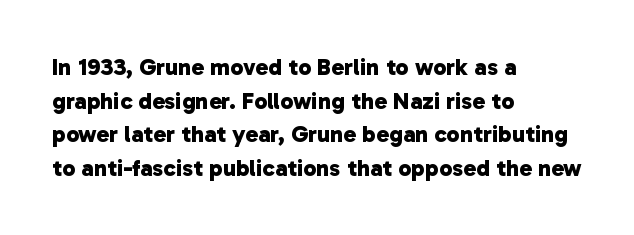
Emphasis by weight is at full strength: bold. Clear beneath every line of the passage. The tracking reads as untouched default to a designer's eye. Horizontal bands of white between lines are of average thickness. Caption: multi-line text, flush left, ragged right.
